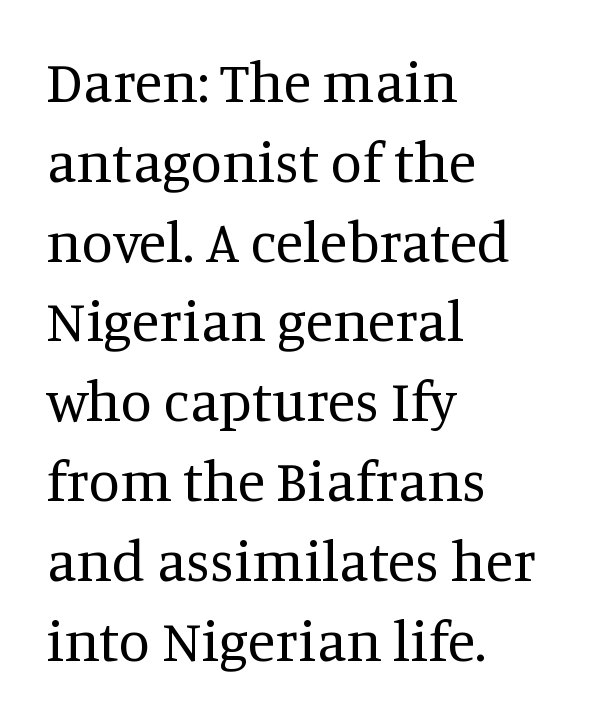
What stands out about the letter spacing? Nothing — it is the standard amount. The leading is moderate, giving the passage an even texture. A clean baseline with only descenders dipping below it. The rendering uses natural spacing where letterforms have individual widths.
